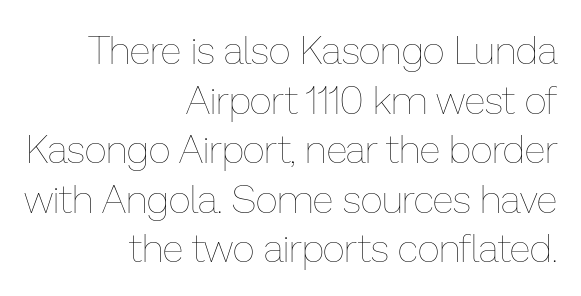
{"italic": "no", "bold": "no", "weight": "thin", "width": "normal", "stroke_contrast": "low", "x_height": "medium", "monospaced": "no", "underline": "no", "align": "right", "line_spacing": "normal", "line_spacing_ratio": 1.27, "letter_spacing": "normal", "letter_spacing_em": 0.0, "glyph_px": 39}
